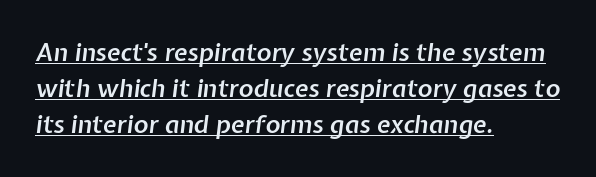
Q: Is the text bold? A: Semi-bold.
Q: Is the text italic (slanted)? A: Yes, it leans right by about 7 degrees.
Q: Is the text underlined? A: Yes.
Q: How is the paragraph aligned? A: Left-aligned.
Q: Is the spacing between letters normal or unusually wide? A: Normal.
Q: Is the spacing between lines tight, normal or loose? A: Normal.
